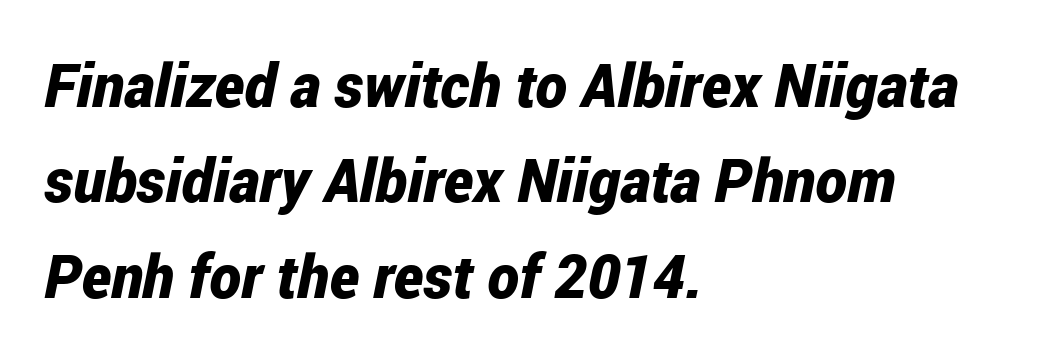
{"italic": "yes", "lean": "right", "slant_degrees": 12, "bold": "yes", "weight": "bold", "width": "condensed", "stroke_contrast": "low", "x_height": "medium", "monospaced": "no", "underline": "no", "align": "left", "line_spacing": "normal", "line_spacing_ratio": 1.59, "letter_spacing": "normal", "letter_spacing_em": 0.0, "glyph_px": 60}
